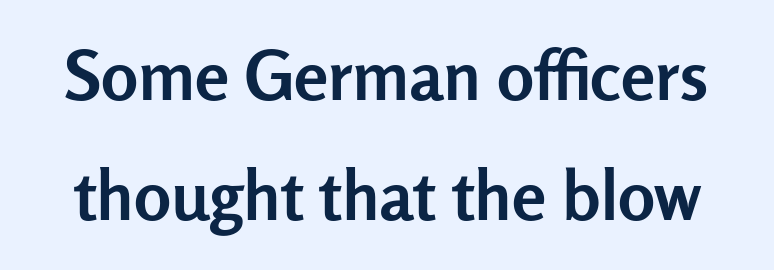
{"serif": "no", "italic": "no", "bold": "yes", "weight": "semibold", "width": "normal", "stroke_contrast": "low", "x_height": "medium", "monospaced": "no", "underline": "no", "line_spacing_ratio": 1.74, "letter_spacing": "normal", "letter_spacing_em": 0.0, "glyph_px": 69}
